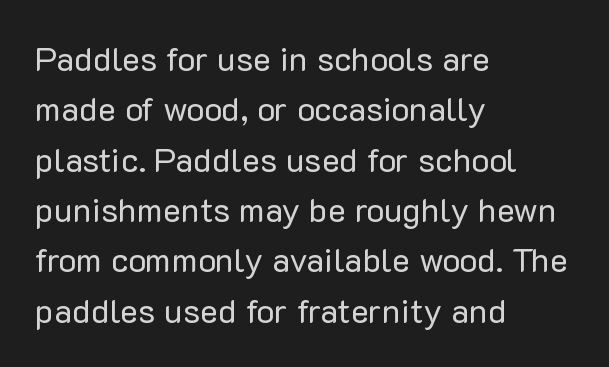
How would I describe the line gaps? Plain and ordinary. The string is rendered with underlining switched off. These lines are set flush left with a ragged right edge. How are the letters spaced? Ordinarily, with no added tracking. The font's upright variant was chosen for this text. The rendering uses natural spacing where letterforms have individual widths.
